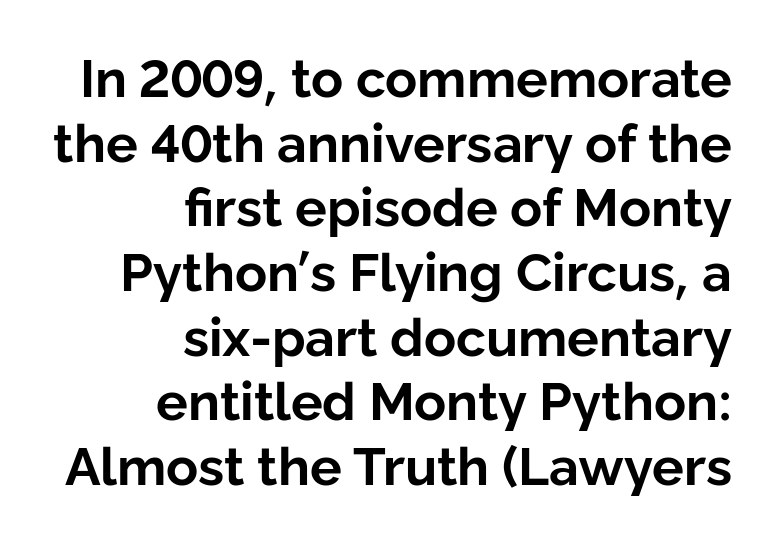
Q: Is the text bold? A: Yes.
Q: Is the text italic (slanted)? A: No, it is upright.
Q: Is the typeface a serif or a sans-serif typeface? A: Sans-serif.
Q: Is the text underlined? A: No.
Q: How is the paragraph aligned? A: Right-aligned.
Q: Is the spacing between letters normal or unusually wide? A: Normal.
Q: Width (condensed, normal, or wide)? A: Normal.
Q: Stroke contrast? A: Low.
Q: x-height? A: Medium.
Q: Monospaced? A: No.
